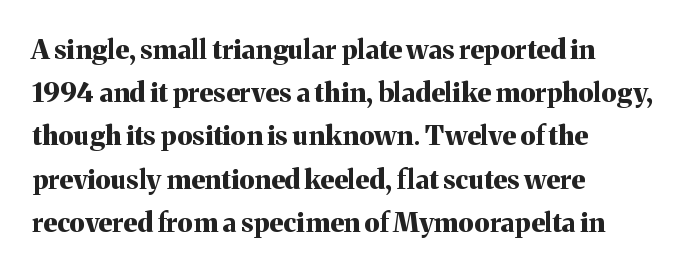
Layout note: lines flush left. Decoration check: the copy has no underline. Each new line begins a customary step beneath the previous one. The characters look thick and weighty, a clear bold. Do the letters lean? They stand straight.
